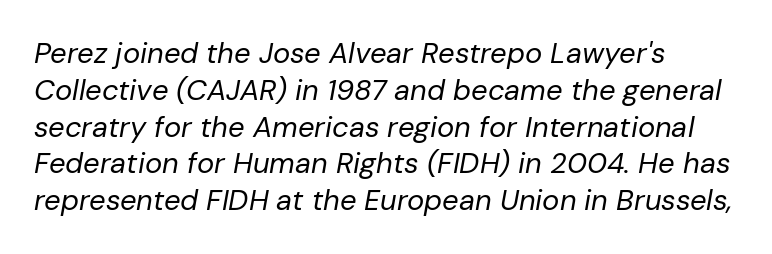
{"italic": "yes", "lean": "right", "slant_degrees": 10, "bold": "no", "weight": "regular", "width": "normal", "stroke_contrast": "low", "x_height": "medium", "monospaced": "no", "underline": "no", "align": "left", "line_spacing": "normal", "line_spacing_ratio": 1.27, "letter_spacing": "normal", "letter_spacing_em": 0.0, "glyph_px": 29}
